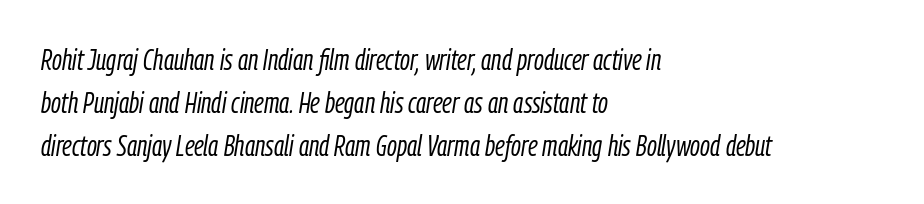
The leading is moderate, giving the passage an even texture. The type is set solid horizontally, with unmodified tracking. Here the designer chose a conventional face with non-uniform glyph widths. Emphasis-style slanted type is in use. A classic flush-left, rag-right setting is used for this passage. Compared with a typical body face, this is equally light or lighter still.
